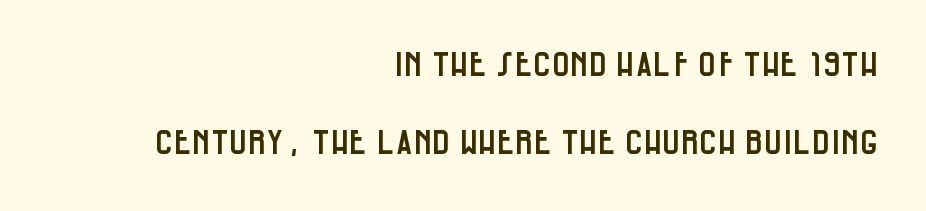
Characters remain perfectly vertical along every line. Check where the strokes stop: nothing finishes them off — pure sans. Type without underlining. Where is the straight margin? On the right. Vertically, the passage feels expansive, rows floating well apart. These lines are rendered in a variable-pitch font.
